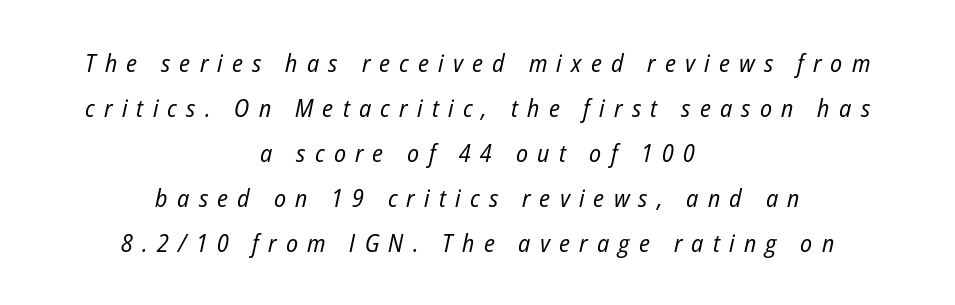
Q: Is the text bold? A: No.
Q: Is the text italic (slanted)? A: Yes, it leans right by about 12 degrees.
Q: Is the text underlined? A: No.
Q: How is the paragraph aligned? A: Centered.
Q: Is the spacing between letters normal or unusually wide? A: Unusually wide.
